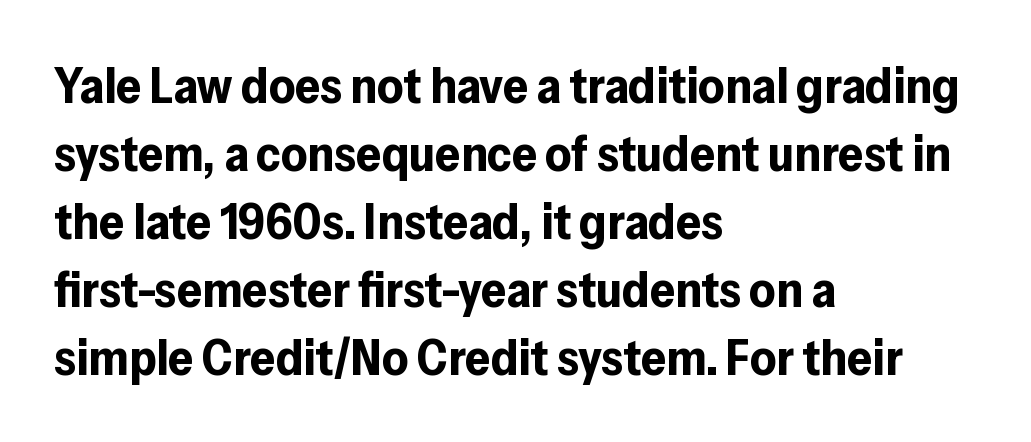
Q: Is the text bold? A: Yes.
Q: Is the text italic (slanted)? A: No, it is upright.
Q: Is the typeface a serif or a sans-serif typeface? A: Sans-serif.
Q: Is the text underlined? A: No.
Q: How is the paragraph aligned? A: Left-aligned.
Q: Is the spacing between letters normal or unusually wide? A: Normal.
Q: Is the spacing between lines tight, normal or loose? A: Normal.
Q: Width (condensed, normal, or wide)? A: Normal.
Q: Stroke contrast? A: Low.
Q: x-height? A: Medium.
Q: Monospaced? A: No.
